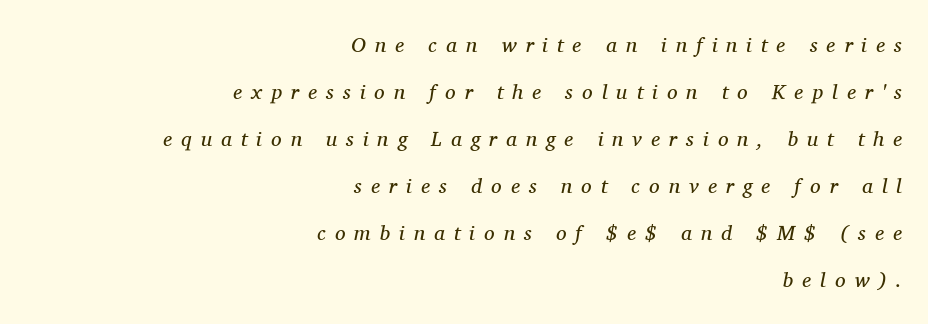
Rendered with sloped, italic letterforms. No heavy texture on the line: the type isn't bold. Layout note: lines flush right. Inter-character spacing is expanded well beyond the font's built-in metrics.
